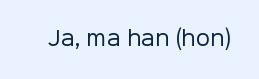
The image shows 20 px text type, upright; set normal letter spacing, not underlined.
